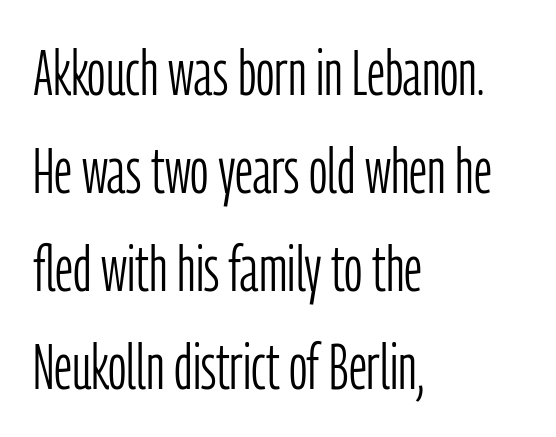
{"serif": "no", "italic": "no", "bold": "no", "weight": "light", "width": "condensed", "stroke_contrast": "low", "x_height": "medium", "monospaced": "no", "underline": "no", "align": "left", "line_spacing": "normal", "line_spacing_ratio": 1.53, "letter_spacing": "normal", "letter_spacing_em": 0.0, "glyph_px": 64}
